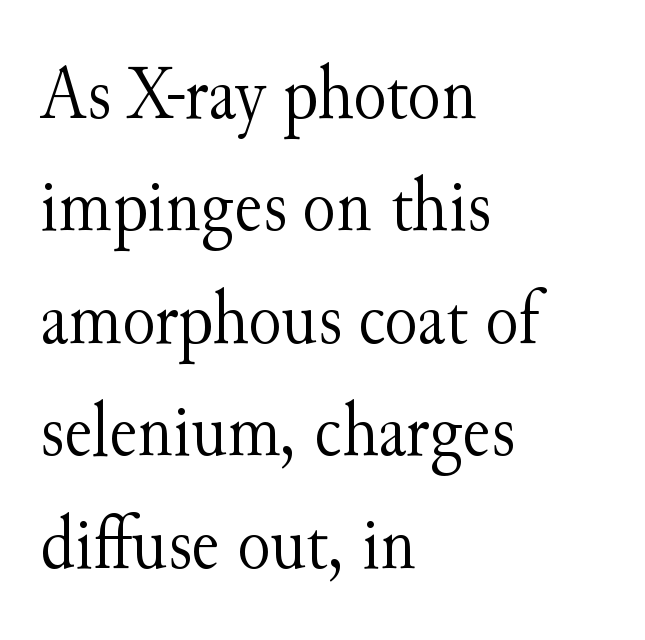
Q: Is the text bold? A: No.
Q: Is the text italic (slanted)? A: No, it is upright.
Q: Is the typeface a serif or a sans-serif typeface? A: Serif.
Q: Is the text underlined? A: No.
Q: How is the paragraph aligned? A: Left-aligned.
Q: Is the spacing between letters normal or unusually wide? A: Normal.
Q: Is the spacing between lines tight, normal or loose? A: Normal.
Q: Width (condensed, normal, or wide)? A: Normal.
Q: Stroke contrast? A: Medium.
Q: x-height? A: Small.
Q: Monospaced? A: No.
